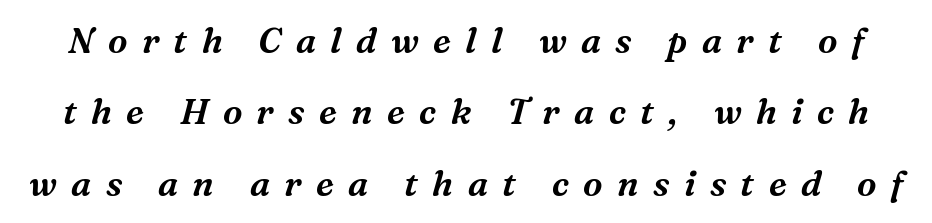
The axis of the letterforms is tilted away from vertical. The passage shown is not underscored anywhere. There is plenty of visible air inserted between adjacent glyphs. Does the leading feel generous? Absolutely, it's lavish. Proportional: the letters do not fall into vertical columns. In terms of letterform style, serifs are clearly present.
